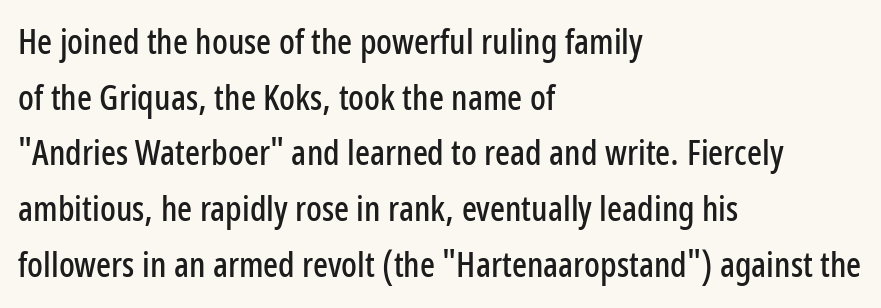
The image shows 35 px condensed sans-serif type, upright; set left-aligned, normal line spacing (1.59x), normal letter spacing, not underlined; low stroke contrast and a medium x-height.
